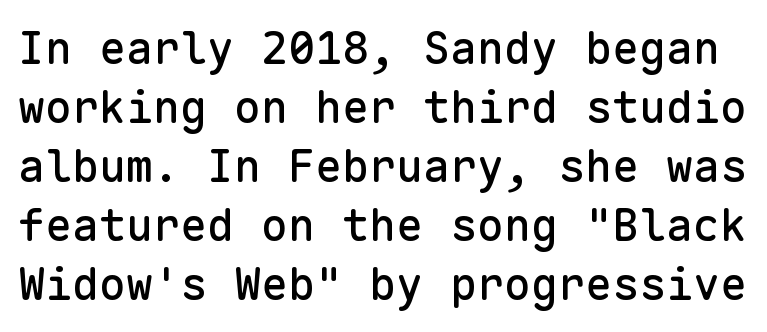
{"serif": "no", "italic": "no", "width": "normal", "stroke_contrast": "low", "x_height": "medium", "monospaced": "yes", "underline": "no", "line_spacing": "normal", "line_spacing_ratio": 1.31, "letter_spacing": "normal", "letter_spacing_em": 0.0, "glyph_px": 45}
